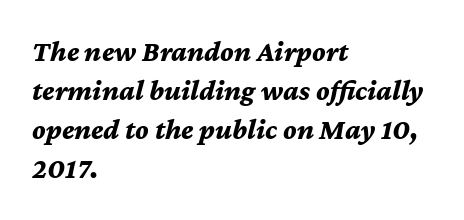
The image shows 29 px bold type, italic (leaning right); set left-aligned, normal line spacing (1.35x), normal letter spacing, not underlined; medium stroke contrast and a medium x-height.
